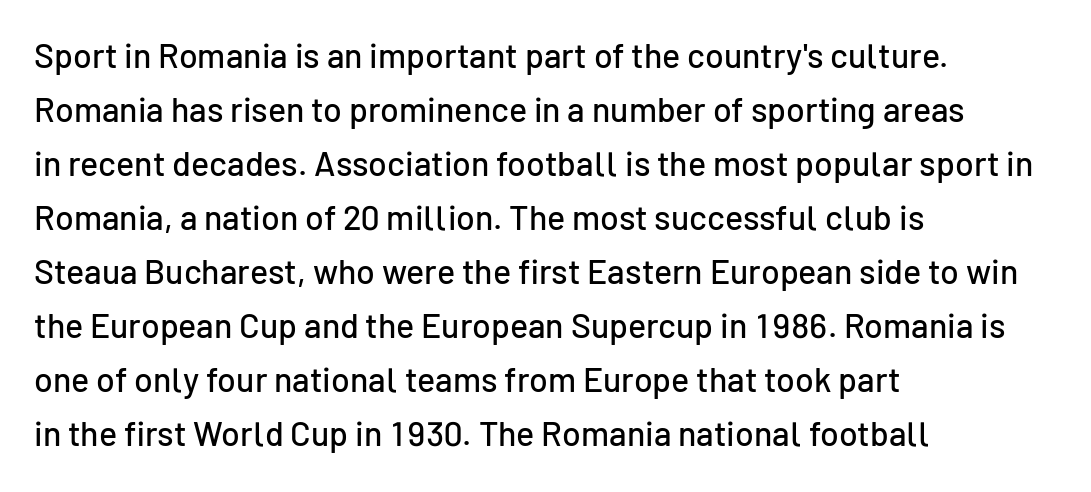
{"serif": "no", "italic": "no", "width": "normal", "stroke_contrast": "low", "x_height": "medium", "monospaced": "no", "underline": "no", "align": "left", "line_spacing": "normal", "line_spacing_ratio": 1.59, "letter_spacing": "normal", "letter_spacing_em": 0.0, "glyph_px": 34}
